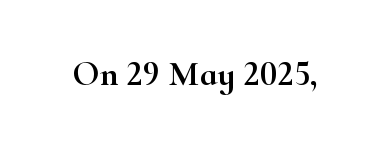
The image shows 36 px wide serif type, upright; set normal letter spacing, not underlined; high stroke contrast and a small x-height.
